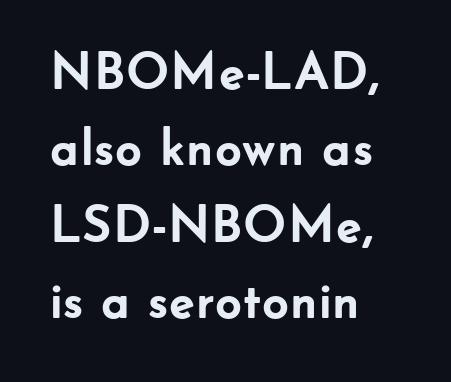
The image shows 52 px semibold sans-serif type, upright; set left-aligned, normal line spacing (1.47x), normal letter spacing, not underlined; low stroke contrast and a small x-height.
